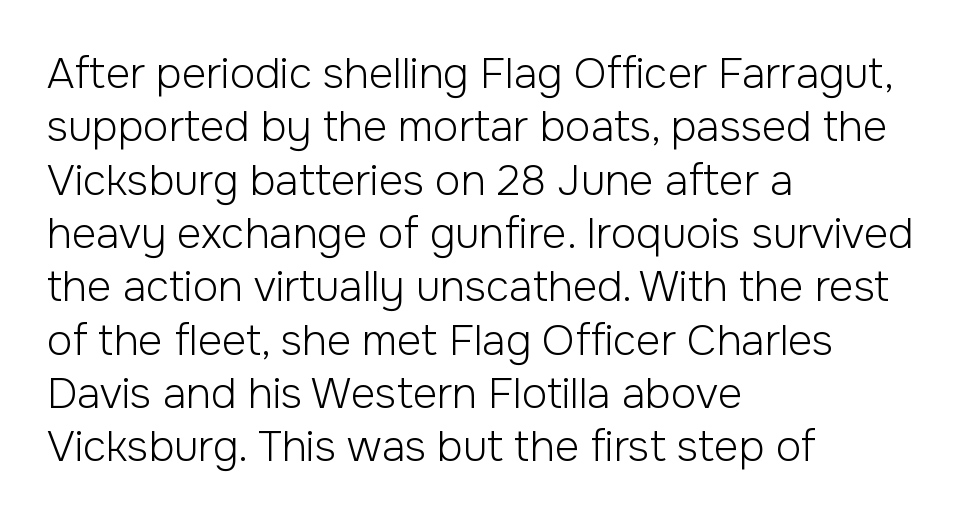
Students, observe: this is what conventionally led text looks like. Is the letter spacing exaggerated? No — it looks like the ordinary default. Classification — sans serif. The rendering uses natural spacing where letterforms have individual widths. Bare-footed words on every line.
